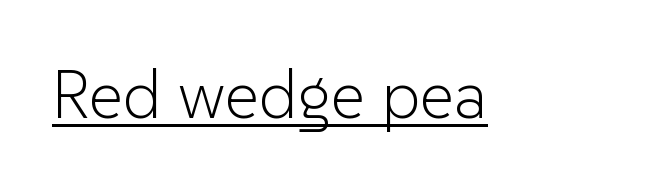
Underline: present. Character widths vary here, with narrow letters taking less room than wide ones. Serifs: no, the terminals of the letterforms are clean. What stands out about the letter spacing? Nothing — it is the standard amount. A roman cut, with each character standing at attention.
